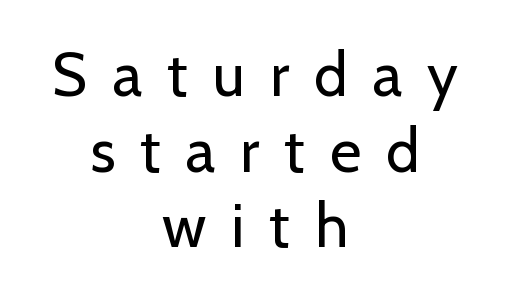
Q: Is the text bold? A: No.
Q: Is the text italic (slanted)? A: No, it is upright.
Q: Is the typeface a serif or a sans-serif typeface? A: Sans-serif.
Q: Is the text underlined? A: No.
Q: How is the paragraph aligned? A: Centered.
Q: Is the spacing between letters normal or unusually wide? A: Unusually wide.
Q: Width (condensed, normal, or wide)? A: Normal.
Q: Stroke contrast? A: Low.
Q: x-height? A: Medium.
Q: Monospaced? A: No.
